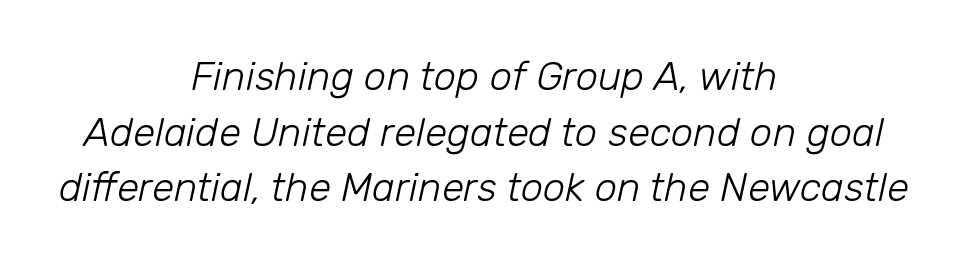
The image shows 40 px light type, italic (leaning right); set centered, normal line spacing (1.39x), normal letter spacing, not underlined; low stroke contrast and a medium x-height.
